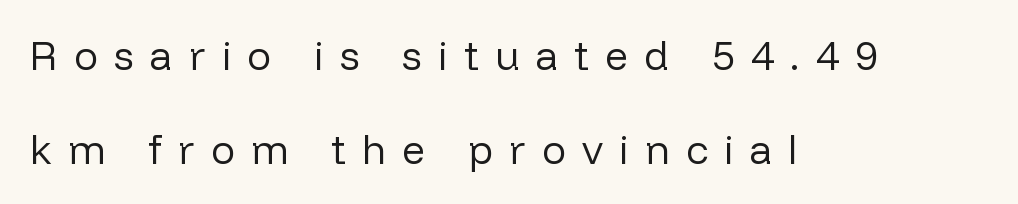
Every character sits straight up, as roman type does. These glyphs show unthickened strokes, regular width or finer. Alignment: flush left. Here the glyphs are tracked loosely, breaking word shapes into spaced letters.
